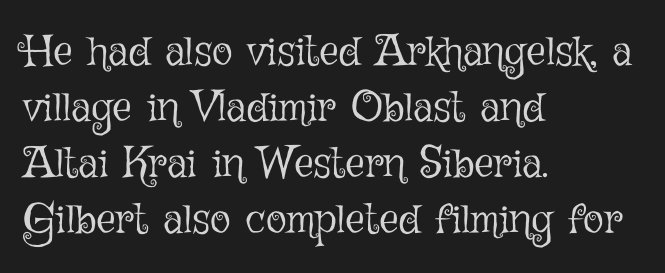
Evenly set lines give the paragraph a standard silhouette. This sample has the flowing, uneven cadence of proportional lettering. Horizontal alignment here is leftward, the default for most running prose. The lettering holds an erect, upright posture throughout. Default kerning and tracking; the words read as compact shapes.
